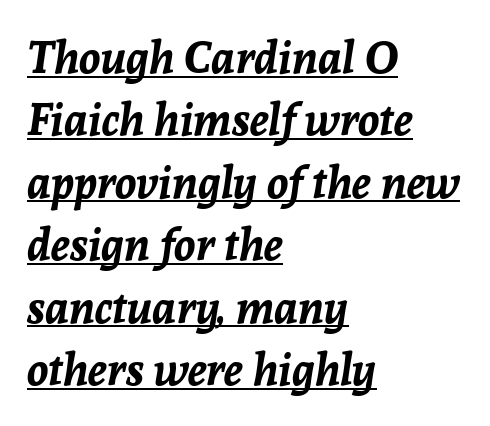
The image shows 44 px bold type, italic (leaning right); set left-aligned, normal line spacing (1.42x), normal letter spacing, underlined; low stroke contrast and a medium x-height.
